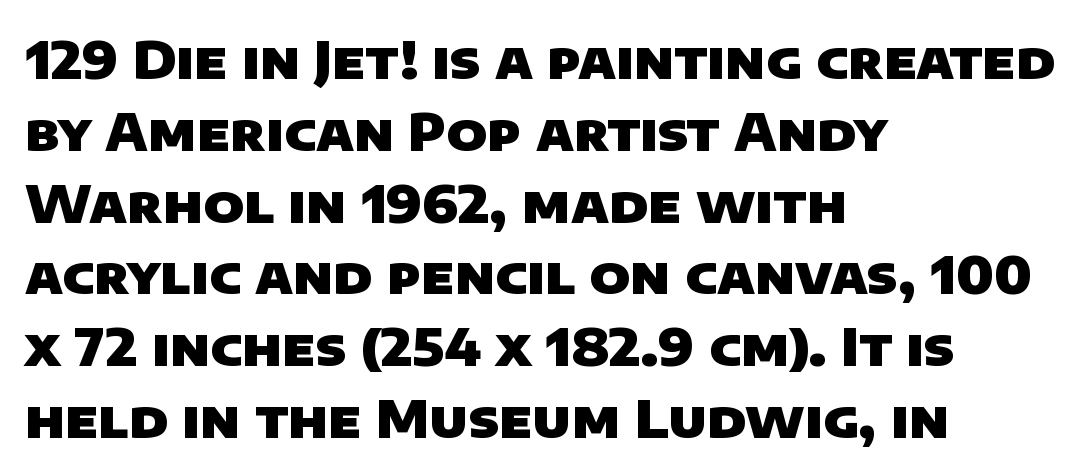
The block of text has a typical density, with ordinary space between rows. Looks like regular typesetting: each glyph gets only the width it needs. Is the letter spacing exaggerated? No — it looks like the ordinary default. Nope, no serifs anywhere on these letters.
